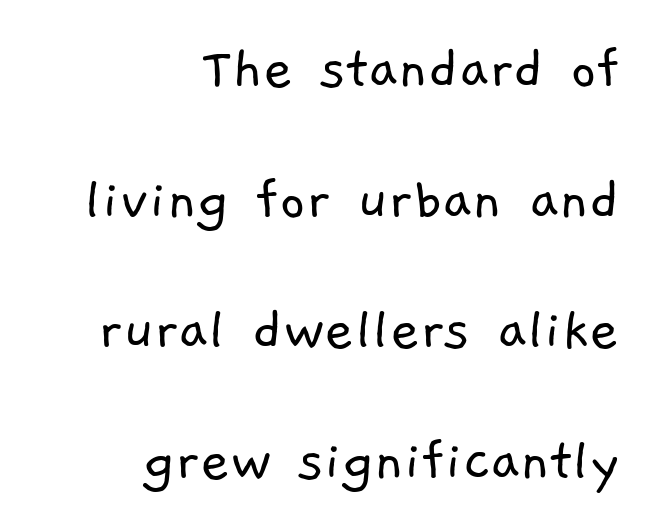
The image shows 64 px light sans-serif type; set right-aligned, loose line spacing (2.04x), normal letter spacing, not underlined; low stroke contrast and a medium x-height.
